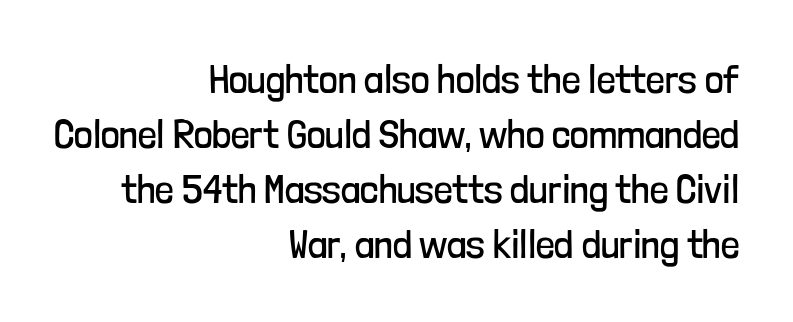
Q: Is the text bold? A: No.
Q: Is the text italic (slanted)? A: No, it is upright.
Q: Is the typeface a serif or a sans-serif typeface? A: Sans-serif.
Q: Is the text underlined? A: No.
Q: How is the paragraph aligned? A: Right-aligned.
Q: Is the spacing between letters normal or unusually wide? A: Normal.
Q: Is the spacing between lines tight, normal or loose? A: Normal.
Q: Width (condensed, normal, or wide)? A: Condensed.
Q: Stroke contrast? A: Low.
Q: x-height? A: Medium.
Q: Monospaced? A: No.
